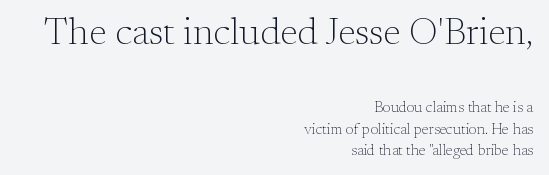
Q: Is the text bold? A: No.
Q: Is the text italic (slanted)? A: No, it is upright.
Q: Is the typeface a serif or a sans-serif typeface? A: Serif.
Q: Is the text underlined? A: No.
Q: How is the paragraph aligned? A: Right-aligned.
Q: Is the spacing between letters normal or unusually wide? A: Normal.
Q: Is the spacing between lines tight, normal or loose? A: Normal.
Q: Which block of text is set in a larger size, the first (top) or the second (bottom)? A: The first (top) one.
Q: Width (condensed, normal, or wide)? A: Normal.
Q: Stroke contrast? A: Medium.
Q: x-height? A: Small.
Q: Monospaced? A: No.
